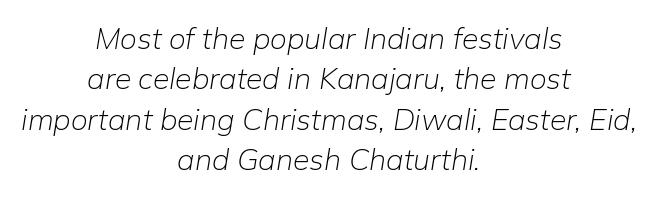
Line spacing here is normal. Each line is balanced around a shared central axis. Letters have the restrained weight of plain body copy at most. The words here are not underlined. Think of a printed novel: that variable character pitch is what you see here. The whole block is typeset with a tilt.
